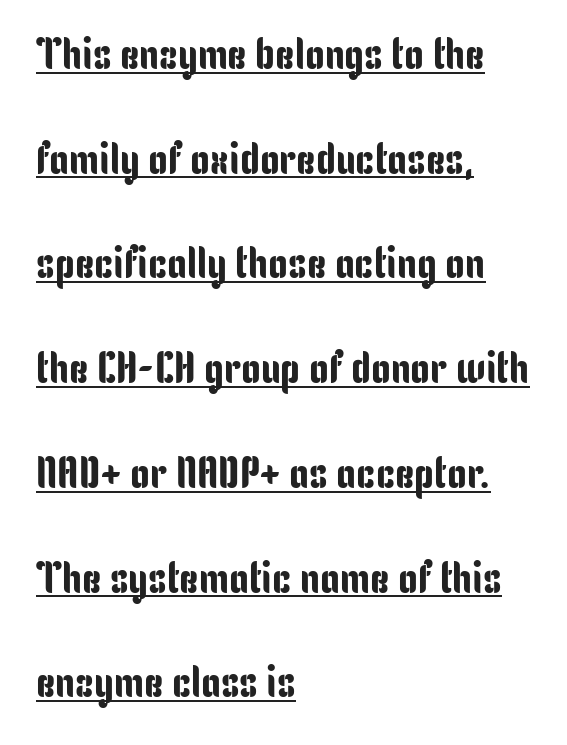
{"serif": "no", "italic": "no", "width": "condensed", "stroke_contrast": "low", "x_height": "medium", "monospaced": "no", "underline": "yes", "align": "left", "line_spacing": "loose", "line_spacing_ratio": 2.38, "letter_spacing": "normal", "letter_spacing_em": 0.0, "glyph_px": 44}
